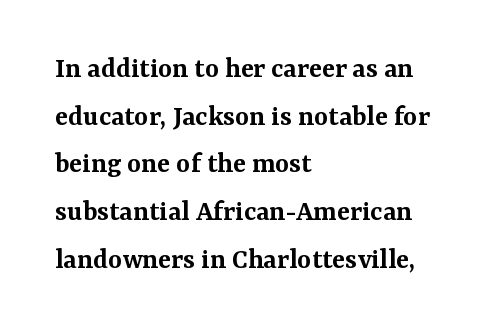
The image shows 30 px semibold serif type, upright; set left-aligned, normal line spacing (1.59x), normal letter spacing, not underlined; medium stroke contrast and a medium x-height.
